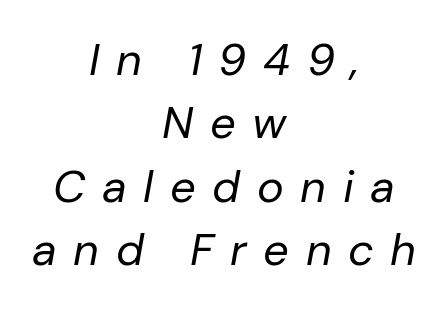
The face used here is rendered with a markedly widened letterfit. Notice how the passage keeps no hard edge, just a central spine. These lines were composed using italics. This sample has the flowing, uneven cadence of proportional lettering. Regular leading. The words here are not underlined.
